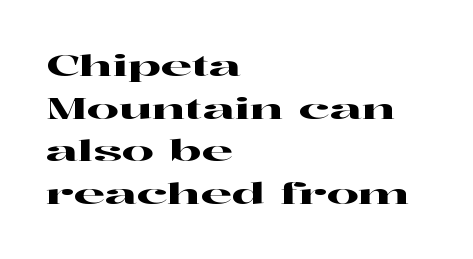
Q: Is the text italic (slanted)? A: No, it is upright.
Q: Is the typeface a serif or a sans-serif typeface? A: Serif.
Q: Is the text underlined? A: No.
Q: How is the paragraph aligned? A: Left-aligned.
Q: Is the spacing between letters normal or unusually wide? A: Normal.
Q: Is the spacing between lines tight, normal or loose? A: Normal.
Q: Width (condensed, normal, or wide)? A: Wide.
Q: Stroke contrast? A: High.
Q: x-height? A: Medium.
Q: Monospaced? A: No.
